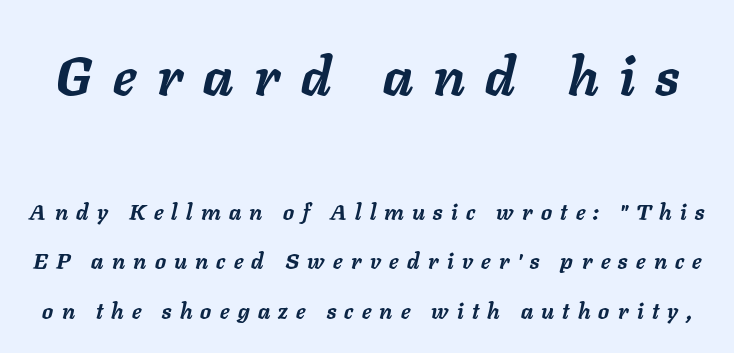
You could not count columns in this text — the font is proportionally spaced. The letters are bold, with thick, heavy strokes. The tracking jumps out immediately: characters are airy and widely separated. Underline: absent.
